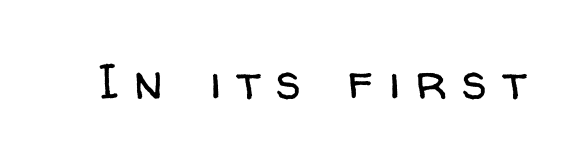
Q: Is the text bold? A: No.
Q: Is the text italic (slanted)? A: No, it is upright.
Q: Is the typeface a serif or a sans-serif typeface? A: Sans-serif.
Q: Is the text underlined? A: No.
Q: Is the spacing between letters normal or unusually wide? A: Unusually wide.
Q: Width (condensed, normal, or wide)? A: Normal.
Q: Stroke contrast? A: Low.
Q: x-height? A: Medium.
Q: Monospaced? A: No.
